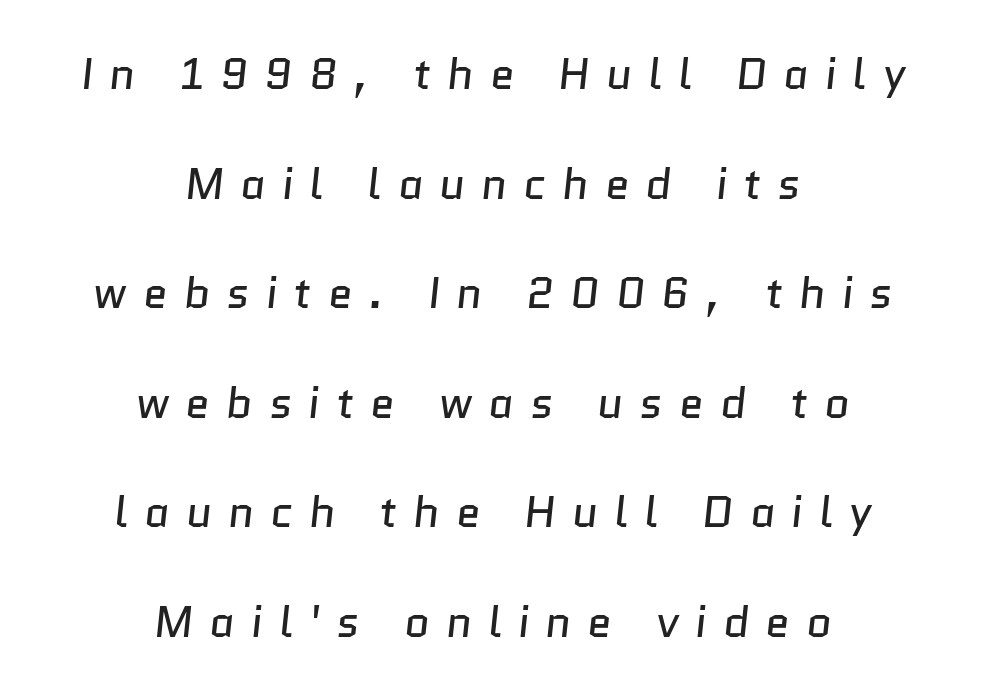
No heavy texture on the line: the type isn't bold. Tracking here is generous; glyphs stand well apart from one another. These lines stand farther apart than default settings would place them. Spacing verdict: proportional, widths tailored to each character. Underline: absent.
